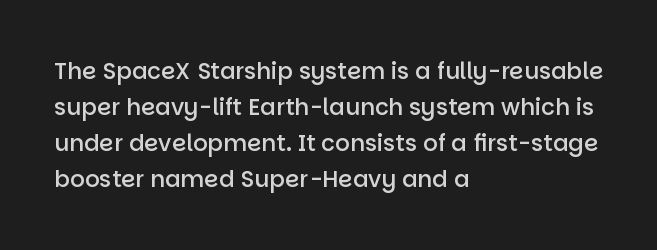
Visually the block forms a straight wall on the left and a jagged coastline on the right. Bold? Not quite — semibold, heavier than regular but stopping short. Horizontal bands of white between lines are of average thickness. Inter-character spacing is left at the font's built-in metrics.
